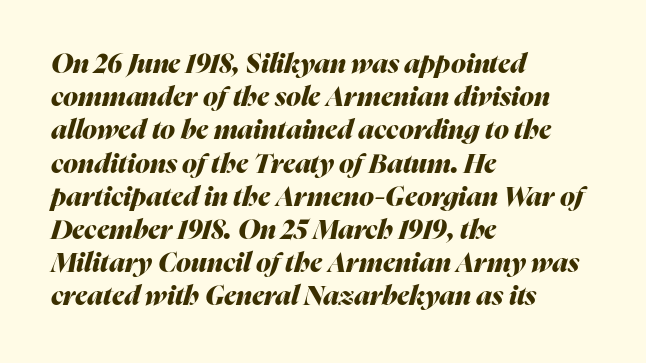
The image shows 27 px bold type, italic (leaning right); set left-aligned, line spacing 1.23x, normal letter spacing, not underlined.
